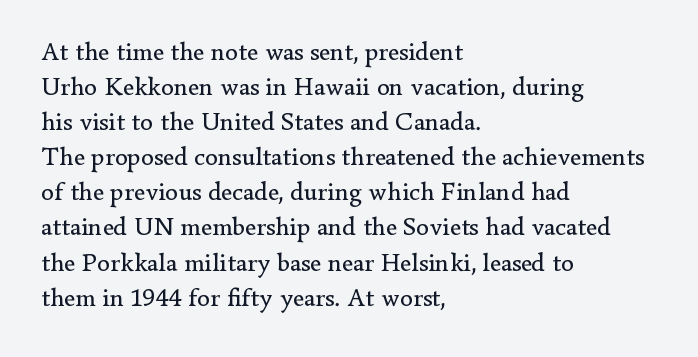
The image shows 26 px text type, upright; set left-aligned, normal line spacing (1.35x), normal letter spacing, not underlined.
